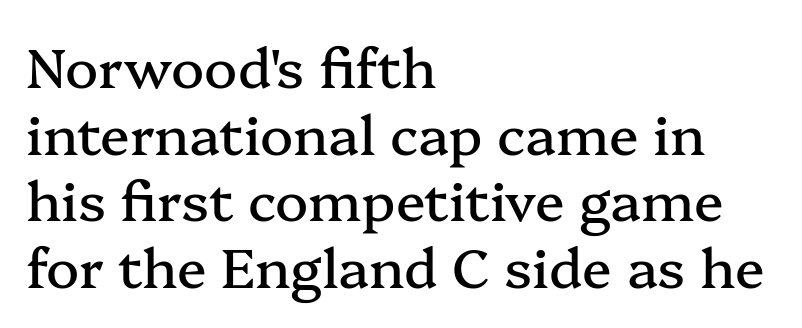
{"serif": "yes", "italic": "no", "width": "normal", "stroke_contrast": "medium", "x_height": "medium", "monospaced": "no", "underline": "no", "align": "left", "line_spacing_ratio": 1.21, "letter_spacing": "normal", "letter_spacing_em": 0.0, "glyph_px": 55}
